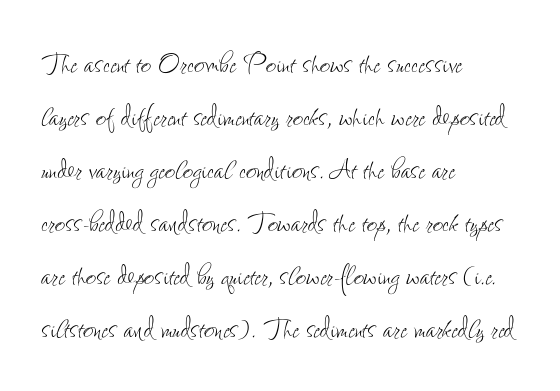
The image shows 36 px thin, condensed type; set left-aligned, normal line spacing (1.47x), normal letter spacing, not underlined; low stroke contrast and a small x-height.
